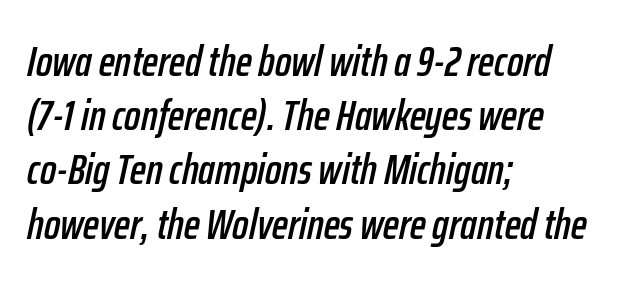
Q: Is the text italic (slanted)? A: Yes, it leans right by about 12 degrees.
Q: Is the text underlined? A: No.
Q: How is the paragraph aligned? A: Left-aligned.
Q: Is the spacing between letters normal or unusually wide? A: Normal.
Q: Is the spacing between lines tight, normal or loose? A: Normal.
Q: Width (condensed, normal, or wide)? A: Condensed.
Q: Stroke contrast? A: Low.
Q: x-height? A: Medium.
Q: Monospaced? A: No.
